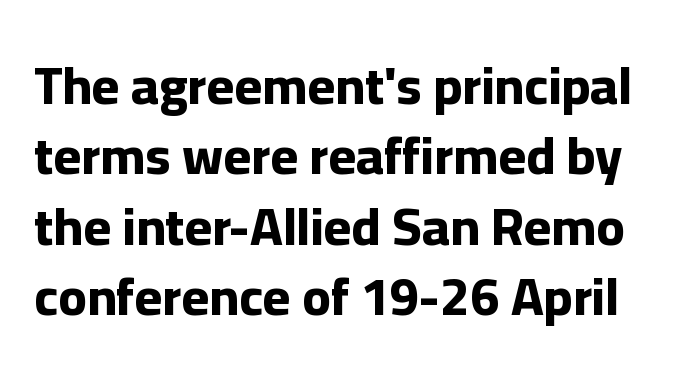
Q: Is the text bold? A: Yes.
Q: Is the text italic (slanted)? A: No, it is upright.
Q: Is the typeface a serif or a sans-serif typeface? A: Sans-serif.
Q: Is the text underlined? A: No.
Q: Is the spacing between letters normal or unusually wide? A: Normal.
Q: Is the spacing between lines tight, normal or loose? A: Normal.
Q: Width (condensed, normal, or wide)? A: Normal.
Q: Stroke contrast? A: Low.
Q: x-height? A: Medium.
Q: Monospaced? A: No.
